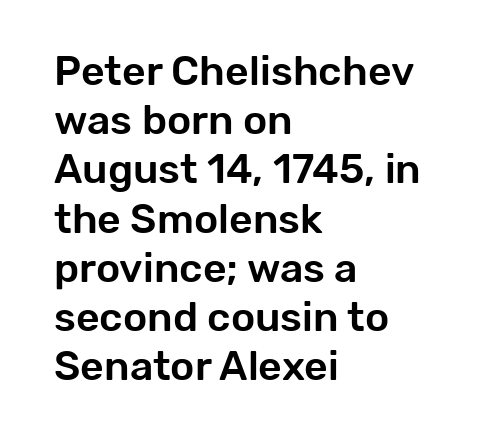
Q: Is the text italic (slanted)? A: No, it is upright.
Q: Is the typeface a serif or a sans-serif typeface? A: Sans-serif.
Q: Is the text underlined? A: No.
Q: How is the paragraph aligned? A: Left-aligned.
Q: Is the spacing between letters normal or unusually wide? A: Normal.
Q: Width (condensed, normal, or wide)? A: Normal.
Q: Stroke contrast? A: Low.
Q: x-height? A: Medium.
Q: Monospaced? A: No.
